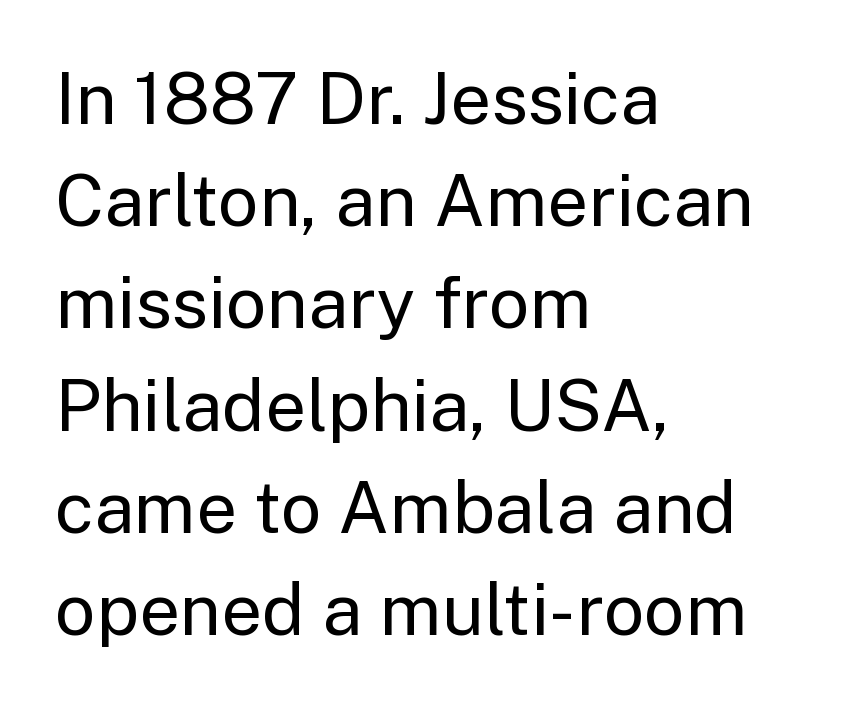
These lines are composed in type without serifs. Reading down the block, your eye returns to a fixed left position each line. The strokes carry an ordinary text weight at most. Summary of vertical rhythm: regular, with standard interline spacing.
